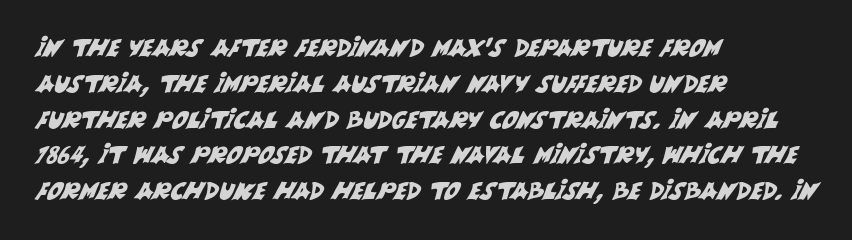
Check the space under the baseline: it is left empty. Successive baselines arrive at the customary interval. No extra tracking has been applied to these lines. The paragraph has a hard left edge and a soft right edge.
